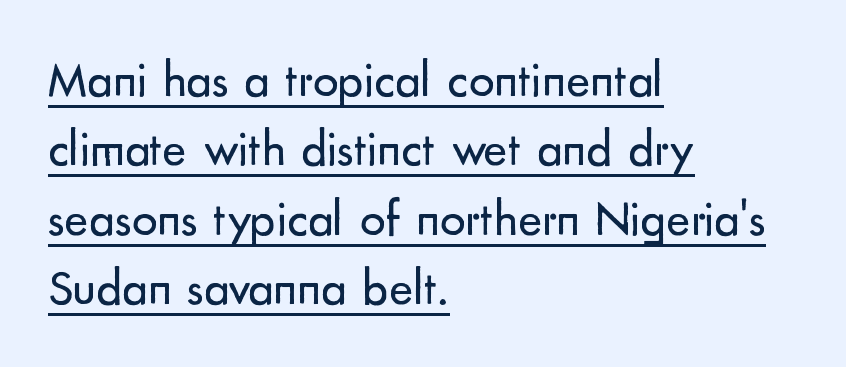
{"serif": "no", "italic": "no", "bold": "no", "weight": "regular", "width": "normal", "stroke_contrast": "low", "x_height": "small", "monospaced": "no", "underline": "yes", "align": "left", "line_spacing": "normal", "line_spacing_ratio": 1.36, "letter_spacing": "normal", "letter_spacing_em": 0.0, "glyph_px": 51}
